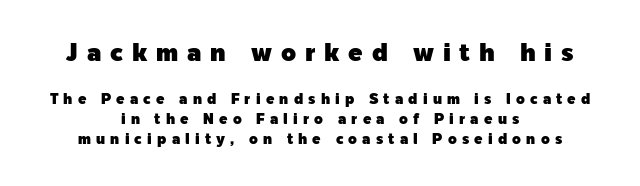
The image shows 24 px text type, upright; set centered, normal line spacing (1.41x), unusually wide letter spacing (+0.37 em), not underlined; the first (top) block is 1.71x larger.
